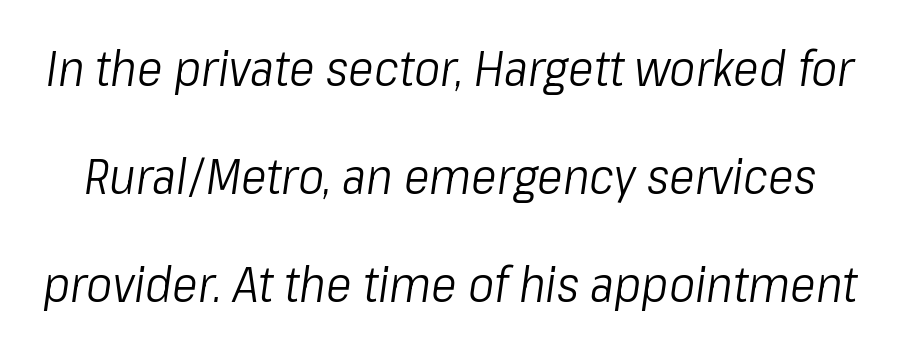
Q: Is the text bold? A: No.
Q: Is the text italic (slanted)? A: Yes, it leans right by about 8 degrees.
Q: Is the text underlined? A: No.
Q: Is the spacing between letters normal or unusually wide? A: Normal.
Q: Is the spacing between lines tight, normal or loose? A: Loose.
Q: Width (condensed, normal, or wide)? A: Condensed.
Q: Stroke contrast? A: Low.
Q: x-height? A: Medium.
Q: Monospaced? A: No.
